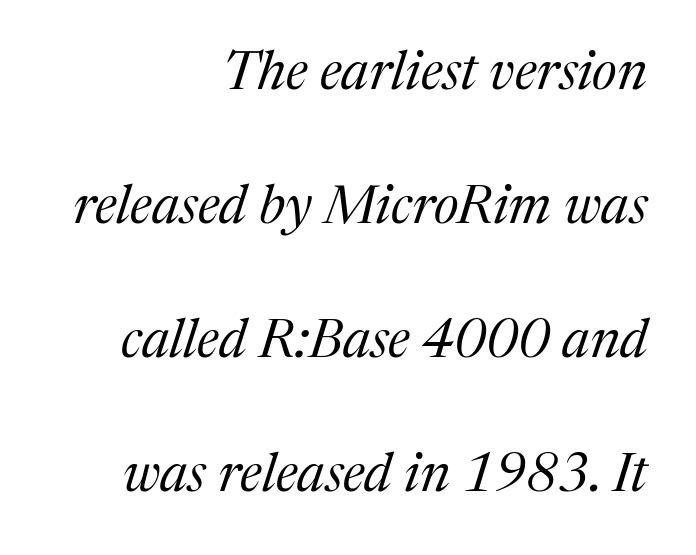
Each row of text sits above clean, open space. Compared with a typical body face, this is equally light or lighter still. Emphasis-style slanted type is in use. Short and long lines alike share a common ending point at right. Does extra space separate the letters? No, they use regular spacing.
